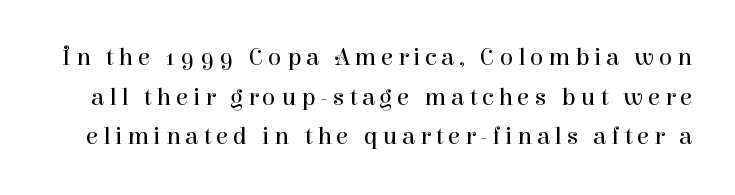
The image shows 25 px text type, upright; set normal line spacing (1.59x), not underlined.
